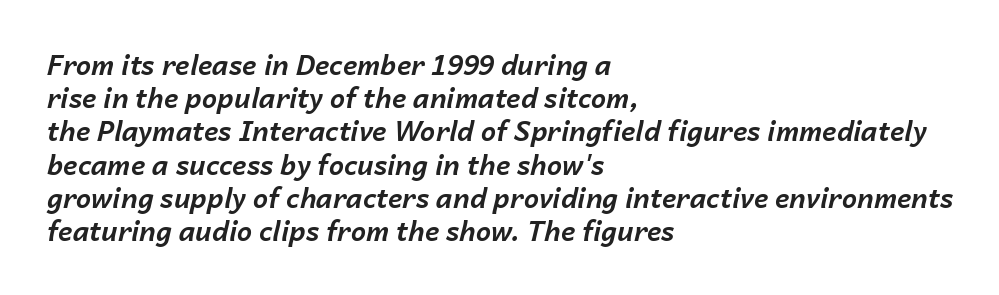
{"italic": "yes", "lean": "right", "slant_degrees": 14, "bold": "yes", "underline": "no", "align": "left", "line_spacing_ratio": 1.23, "letter_spacing": "normal", "letter_spacing_em": 0.0, "glyph_px": 27}
